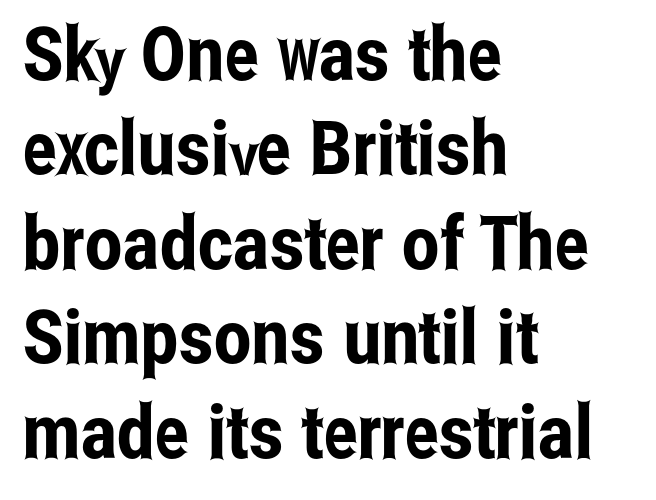
{"serif": "no", "italic": "no", "width": "condensed", "stroke_contrast": "low", "x_height": "medium", "monospaced": "no", "underline": "no", "align": "left", "line_spacing": "normal", "line_spacing_ratio": 1.26, "letter_spacing": "normal", "letter_spacing_em": 0.0, "glyph_px": 75}
